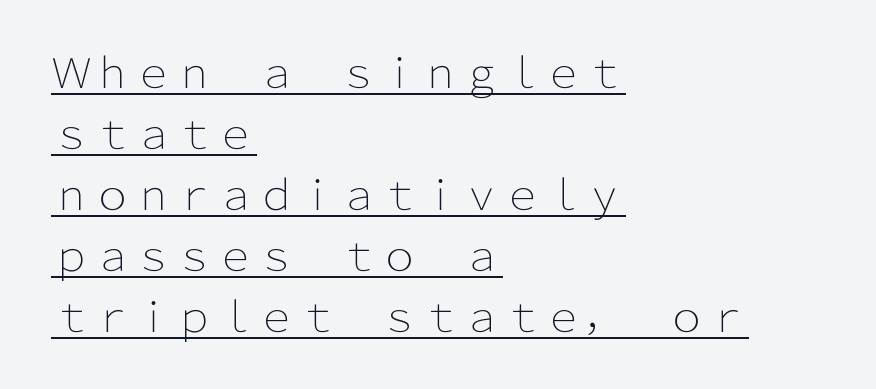
The image shows 41 px light sans-serif type, upright; set left-aligned, normal line spacing (1.49x), normal letter spacing, underlined; low stroke contrast and a medium x-height.
